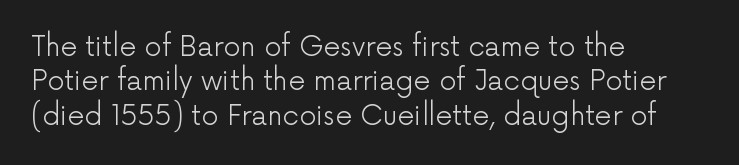
The image shows 27 px text type, upright; set left-aligned, normal line spacing (1.27x), normal letter spacing, not underlined.
